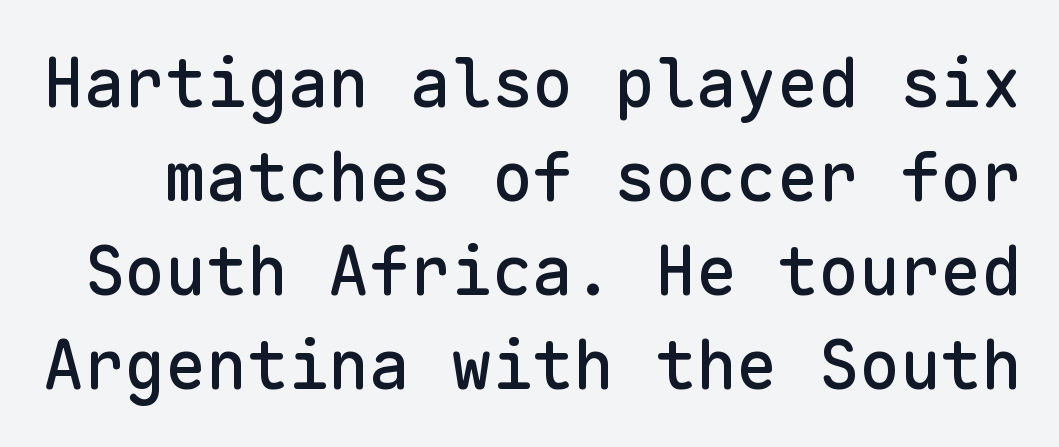
Q: Is the text italic (slanted)? A: No, it is upright.
Q: Is the typeface a serif or a sans-serif typeface? A: Sans-serif.
Q: Is the text underlined? A: No.
Q: Is the spacing between letters normal or unusually wide? A: Normal.
Q: Is the spacing between lines tight, normal or loose? A: Normal.
Q: Width (condensed, normal, or wide)? A: Normal.
Q: Stroke contrast? A: Low.
Q: x-height? A: Medium.
Q: Monospaced? A: Yes.
